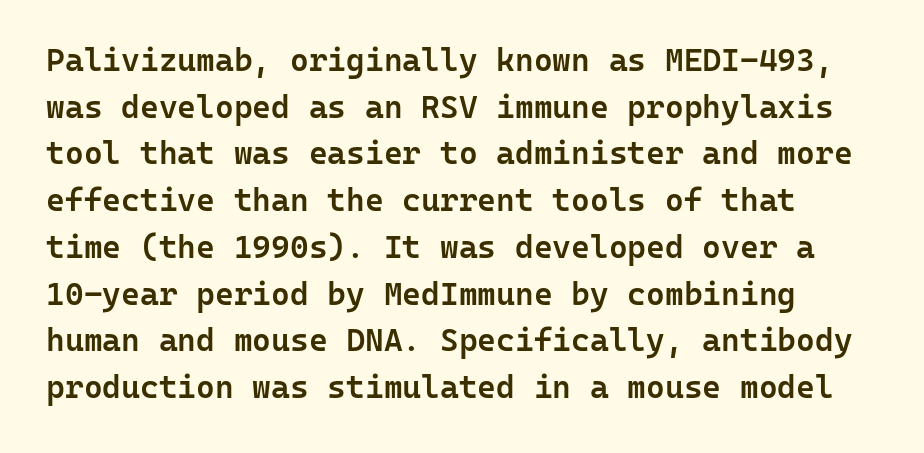
No word sits above an underline. Fixed-width glyphs throughout — classic coding-font behaviour. Posture: upright roman. In terms of letterspacing, this is plain default setting.
